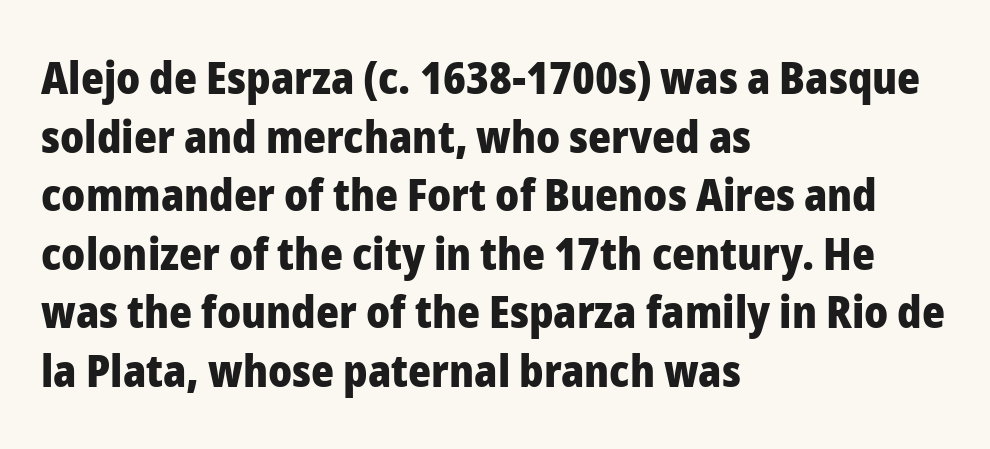
{"serif": "no", "italic": "no", "bold": "yes", "weight": "heavy", "width": "normal", "stroke_contrast": "low", "x_height": "medium", "monospaced": "no", "underline": "no", "align": "left", "line_spacing": "normal", "line_spacing_ratio": 1.33, "letter_spacing": "normal", "letter_spacing_em": 0.0, "glyph_px": 44}
